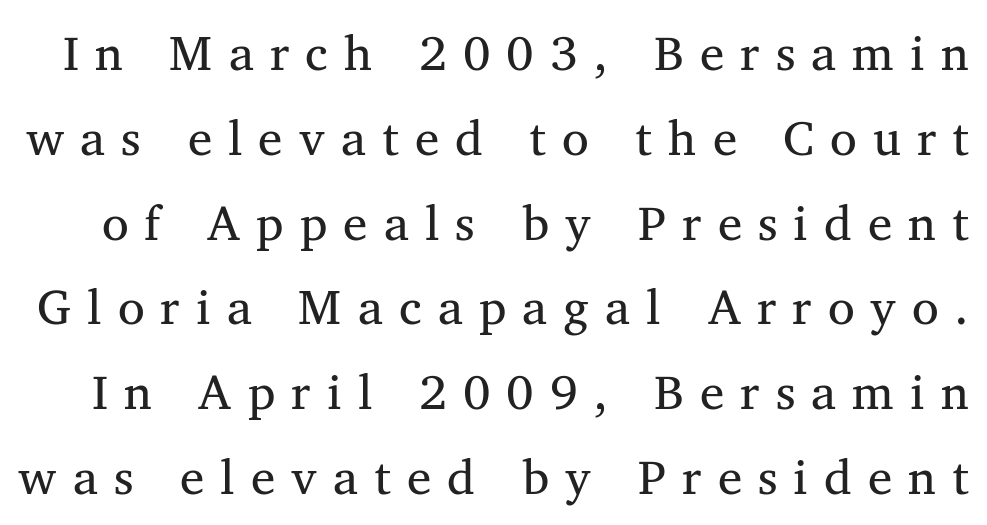
{"serif": "yes", "italic": "no", "bold": "no", "weight": "regular", "width": "normal", "stroke_contrast": "medium", "x_height": "medium", "monospaced": "no", "underline": "no", "line_spacing_ratio": 1.73, "letter_spacing": "wide", "letter_spacing_em": 0.33, "glyph_px": 49}
